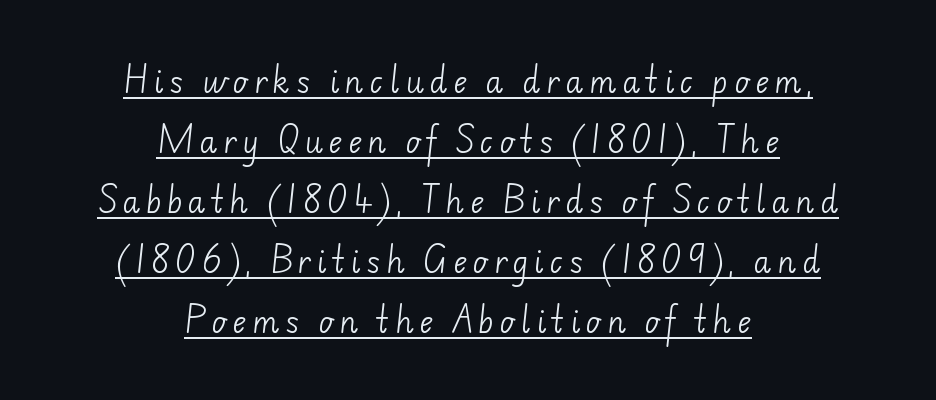
Compared with typical paragraphs, the rows here are farther apart. This sample has the flowing, uneven cadence of proportional lettering. Stem width sits at or under what a default text font uses. Centered paragraph, ragged on both sides. A continuous stroke trails under the words, as in a hyperlink. Are there feet on the stems? There aren't — it's a sans.
